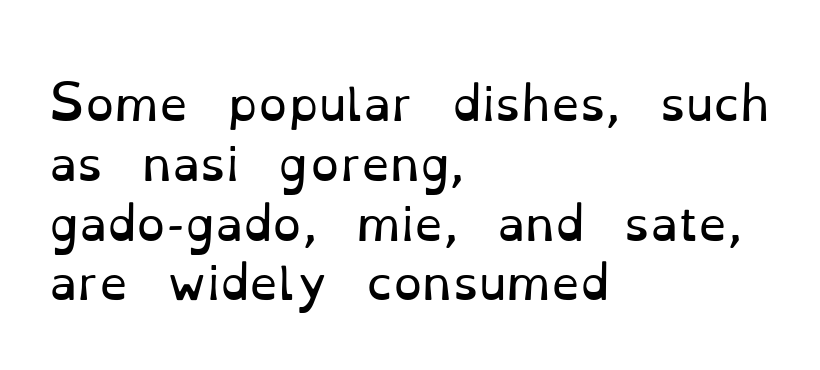
Where is the straight margin? On the left. Bold? No — there's no thickening of the strokes. Standard letterfit; no display-style spreading of the glyphs. Nope, not italic — everything's standing straight. A normal amount of white space separates one row of letters from the next.
